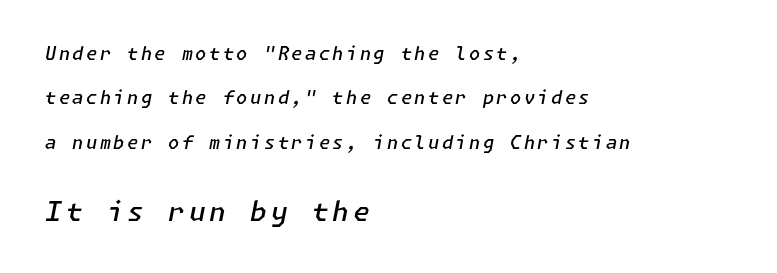
{"italic": "yes", "lean": "right", "slant_degrees": 11, "bold": "semi", "underline": "no", "align": "left", "line_spacing": "loose", "line_spacing_ratio": 2.46, "larger_block": "second", "size_ratio": 1.5, "glyph_px": 27}
